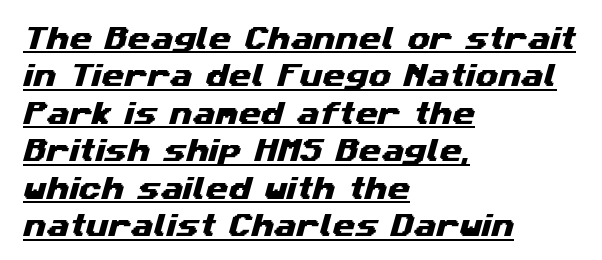
Inter-character spacing is left at the font's built-in metrics. Which margin do the lines hug? The left one — the right edge is uneven. A rule runs beneath these lines of type. Leading: standard.
